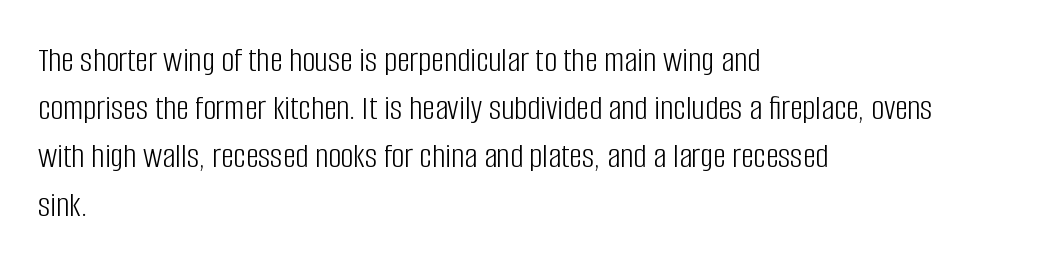
The image shows 36 px light, condensed sans-serif type, upright; set left-aligned, normal line spacing (1.34x), normal letter spacing, not underlined; low stroke contrast and a large x-height.
